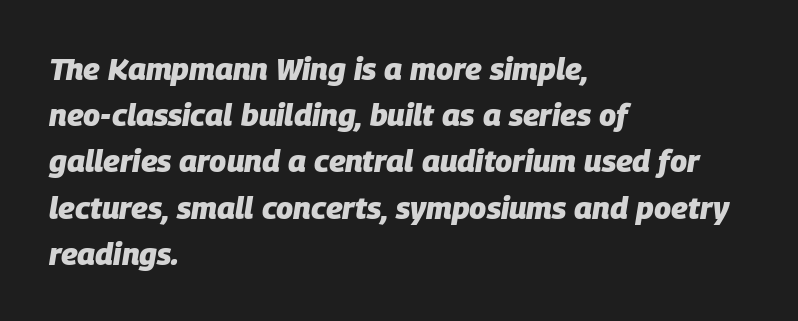
{"italic": "yes", "lean": "right", "slant_degrees": 9, "bold": "yes", "weight": "heavy", "width": "normal", "stroke_contrast": "low", "x_height": "large", "monospaced": "no", "underline": "no", "align": "left", "line_spacing": "normal", "line_spacing_ratio": 1.49, "letter_spacing": "normal", "letter_spacing_em": 0.0, "glyph_px": 31}
